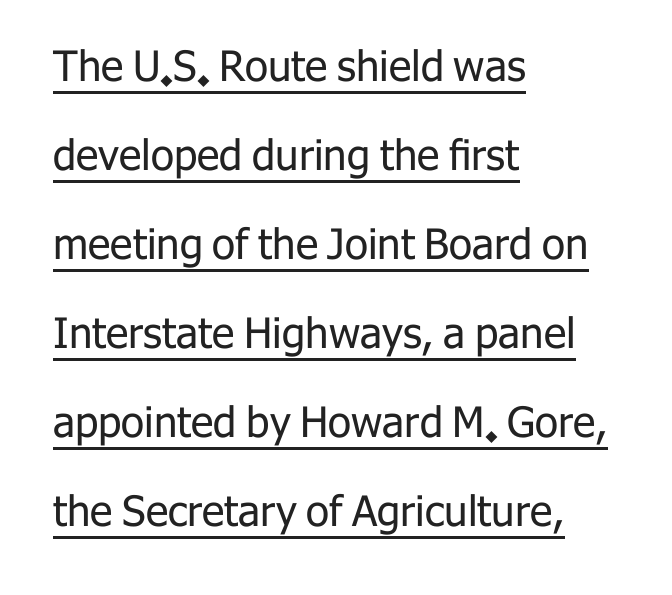
The image shows 42 px regular-weight sans-serif type, upright; set left-aligned, loose line spacing (2.12x), normal letter spacing, underlined; low stroke contrast and a medium x-height.
